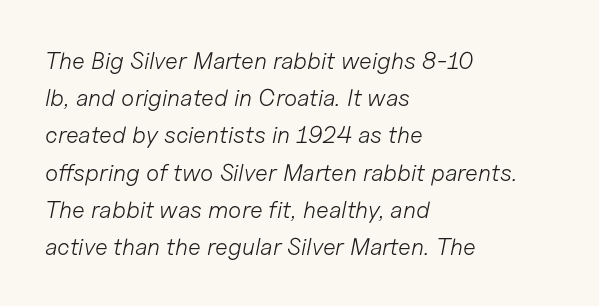
The letterforms sit shoulder to shoulder at normal distance. Stroke thickness stays within the range of a standard reading face or lighter. This rendering features lettering with no underline. Rows of type keep a routine distance in the vertical direction. Compared with a centered layout, this one pins lines to the left instead. The rendering applies a slant to the glyphs.
